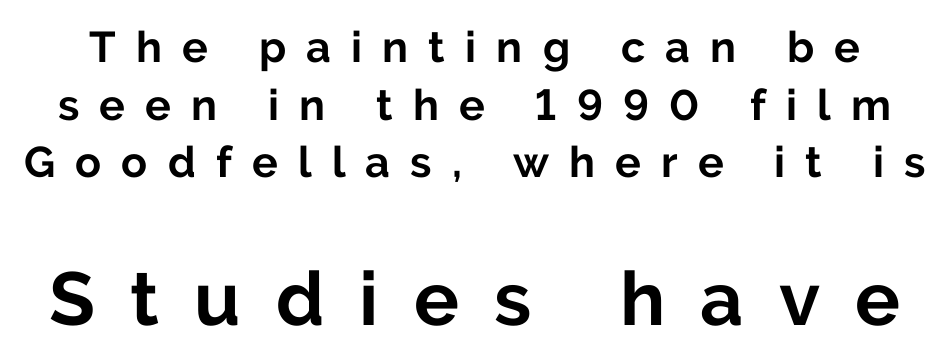
The image shows 75 px bold sans-serif type, upright; set normal line spacing (1.34x), unusually wide letter spacing (+0.47 em), not underlined; the second (bottom) block is 1.74x larger; low stroke contrast and a medium x-height.
